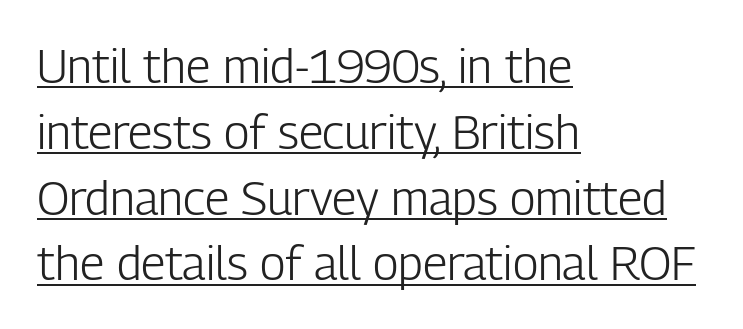
Q: Is the text bold? A: No.
Q: Is the text italic (slanted)? A: No, it is upright.
Q: Is the typeface a serif or a sans-serif typeface? A: Sans-serif.
Q: Is the text underlined? A: Yes.
Q: How is the paragraph aligned? A: Left-aligned.
Q: Is the spacing between letters normal or unusually wide? A: Normal.
Q: Is the spacing between lines tight, normal or loose? A: Normal.
Q: Width (condensed, normal, or wide)? A: Condensed.
Q: Stroke contrast? A: Low.
Q: x-height? A: Medium.
Q: Monospaced? A: No.
